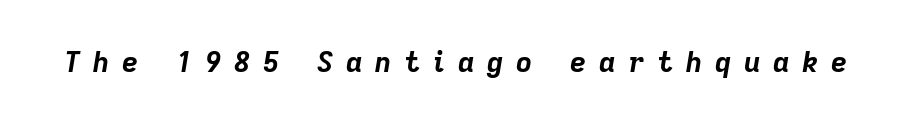
Q: Is the text bold? A: Yes.
Q: Is the text italic (slanted)? A: Yes, it leans right by about 9 degrees.
Q: Is the text underlined? A: No.
Q: Is the spacing between letters normal or unusually wide? A: Unusually wide.
Q: Width (condensed, normal, or wide)? A: Normal.
Q: Stroke contrast? A: Low.
Q: x-height? A: Medium.
Q: Monospaced? A: No.
